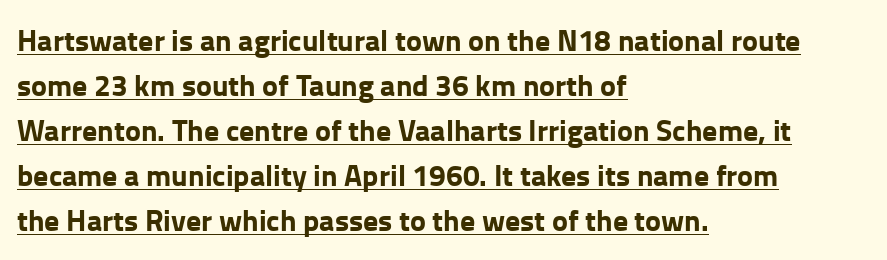
Q: Is the text bold? A: Yes.
Q: Is the text italic (slanted)? A: No, it is upright.
Q: Is the typeface a serif or a sans-serif typeface? A: Sans-serif.
Q: Is the text underlined? A: Yes.
Q: How is the paragraph aligned? A: Left-aligned.
Q: Is the spacing between letters normal or unusually wide? A: Normal.
Q: Is the spacing between lines tight, normal or loose? A: Normal.
Q: Width (condensed, normal, or wide)? A: Normal.
Q: Stroke contrast? A: Low.
Q: x-height? A: Medium.
Q: Monospaced? A: No.
